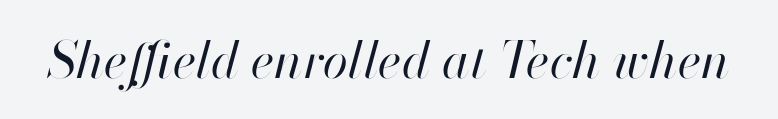
{"italic": "yes", "lean": "right", "slant_degrees": 13, "bold": "no", "weight": "regular", "width": "normal", "stroke_contrast": "high", "x_height": "small", "monospaced": "no", "underline": "no", "letter_spacing": "normal", "letter_spacing_em": 0.0, "glyph_px": 51}
